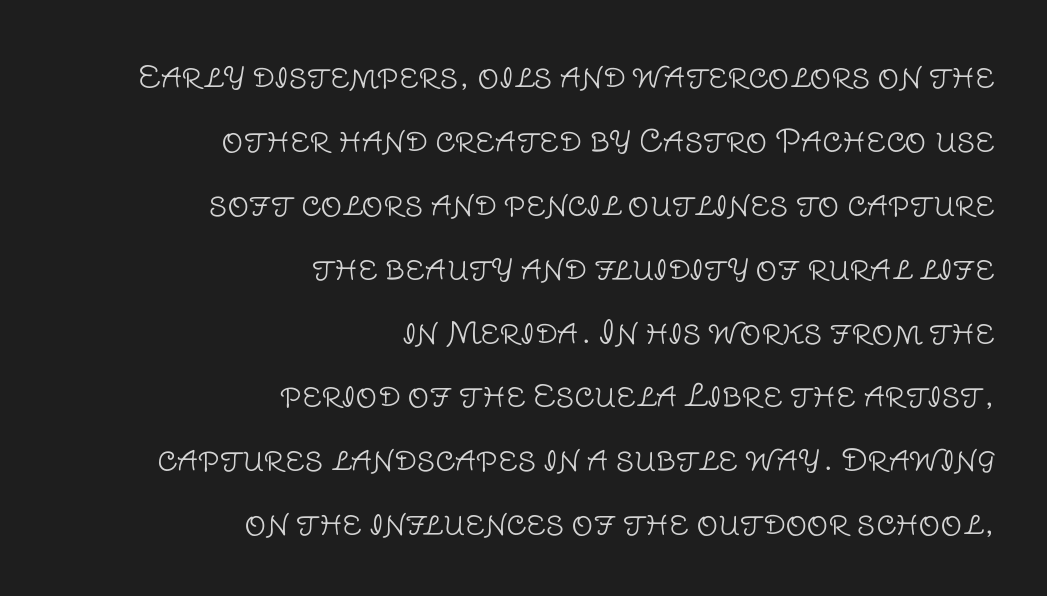
Nothing heavy about these letters — not bold at all. Quick note: underline off. These lines are composed in type without serifs. The rendering uses natural spacing where letterforms have individual widths.
